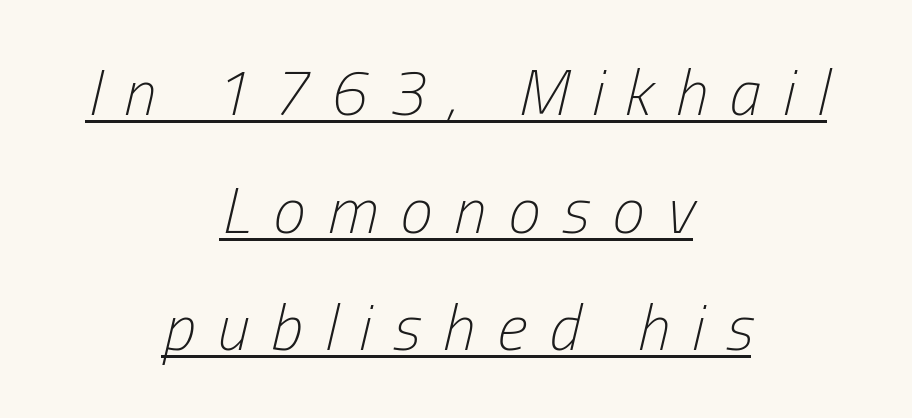
Q: Is the text bold? A: No.
Q: Is the text italic (slanted)? A: Yes, it leans right by about 13 degrees.
Q: Is the text underlined? A: Yes.
Q: How is the paragraph aligned? A: Centered.
Q: Is the spacing between letters normal or unusually wide? A: Unusually wide.
Q: Width (condensed, normal, or wide)? A: Condensed.
Q: Stroke contrast? A: Low.
Q: x-height? A: Medium.
Q: Monospaced? A: No.
